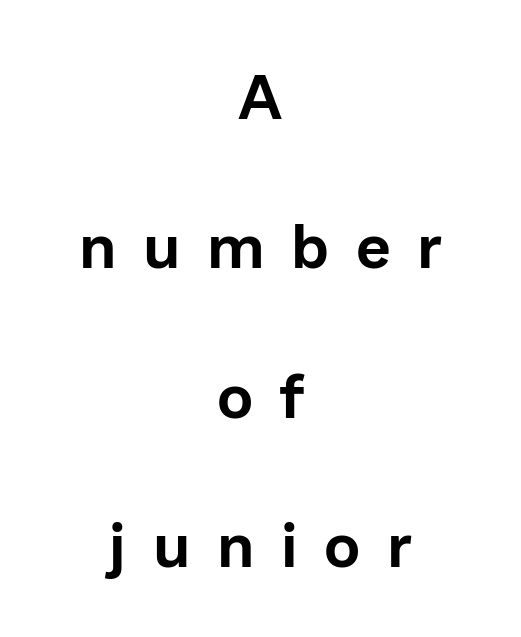
How would I describe the line gaps? Wide and relaxed. Varying glyph widths throughout — classic text-font behaviour. Teacher's note: observe the equal gaps on both sides — that is centered alignment. This rendering widens character spacing well past its baseline value. Examine the stroke ends and you'll find no serifs. In terms of posture, this sample is upright.
